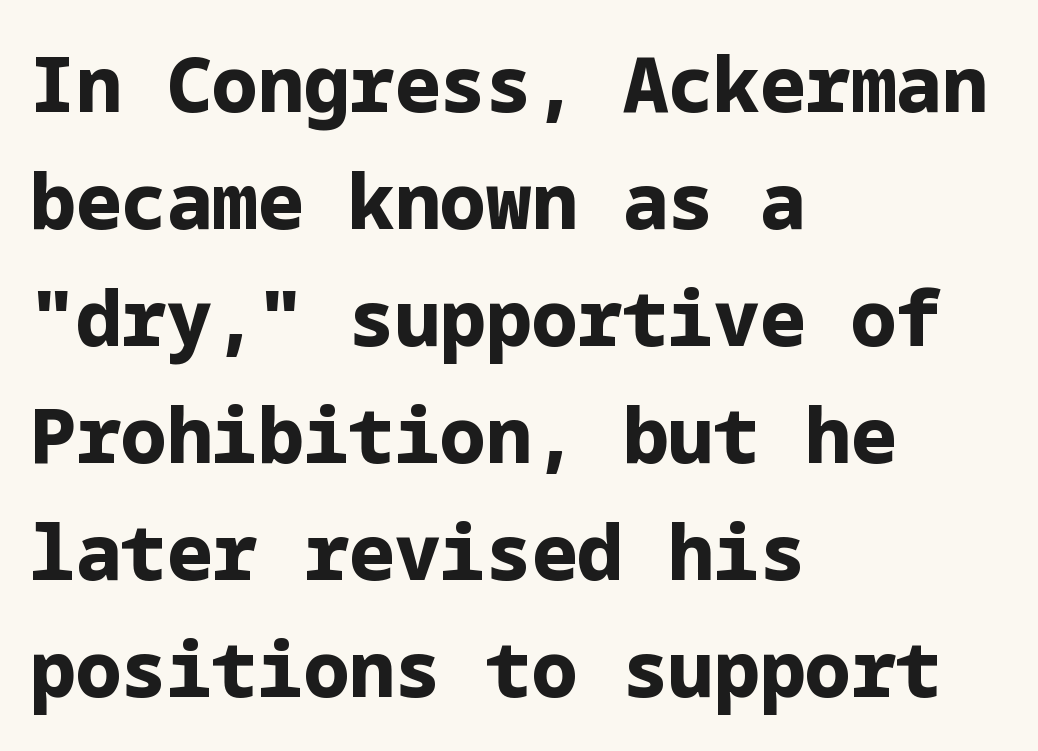
{"serif": "no", "italic": "no", "bold": "yes", "weight": "bold", "width": "normal", "stroke_contrast": "low", "x_height": "medium", "underline": "no", "align": "left", "line_spacing": "normal", "line_spacing_ratio": 1.54, "letter_spacing": "normal", "letter_spacing_em": 0.0, "glyph_px": 76}
